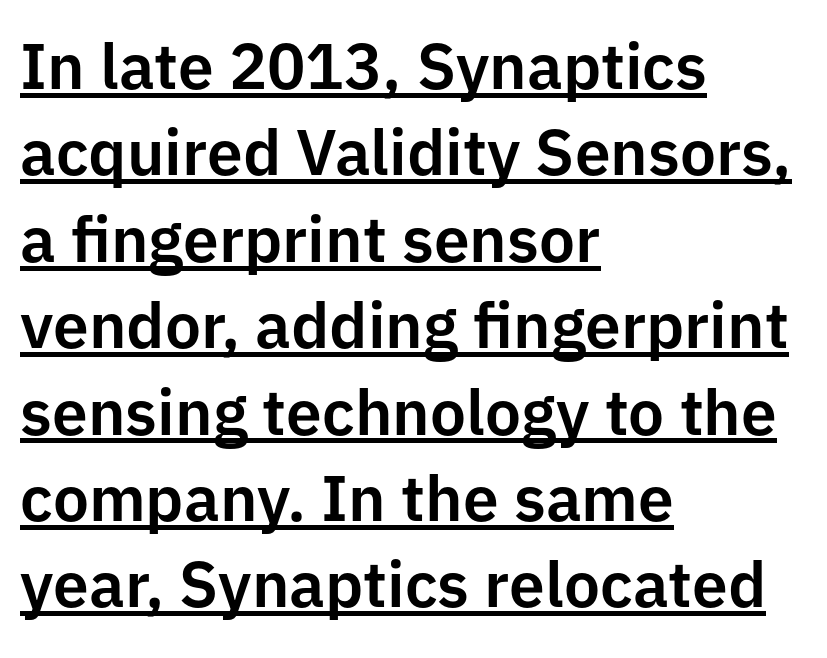
Q: Is the text italic (slanted)? A: No, it is upright.
Q: Is the typeface a serif or a sans-serif typeface? A: Sans-serif.
Q: Is the text underlined? A: Yes.
Q: How is the paragraph aligned? A: Left-aligned.
Q: Is the spacing between letters normal or unusually wide? A: Normal.
Q: Is the spacing between lines tight, normal or loose? A: Normal.
Q: Width (condensed, normal, or wide)? A: Normal.
Q: Stroke contrast? A: Low.
Q: x-height? A: Medium.
Q: Monospaced? A: No.
